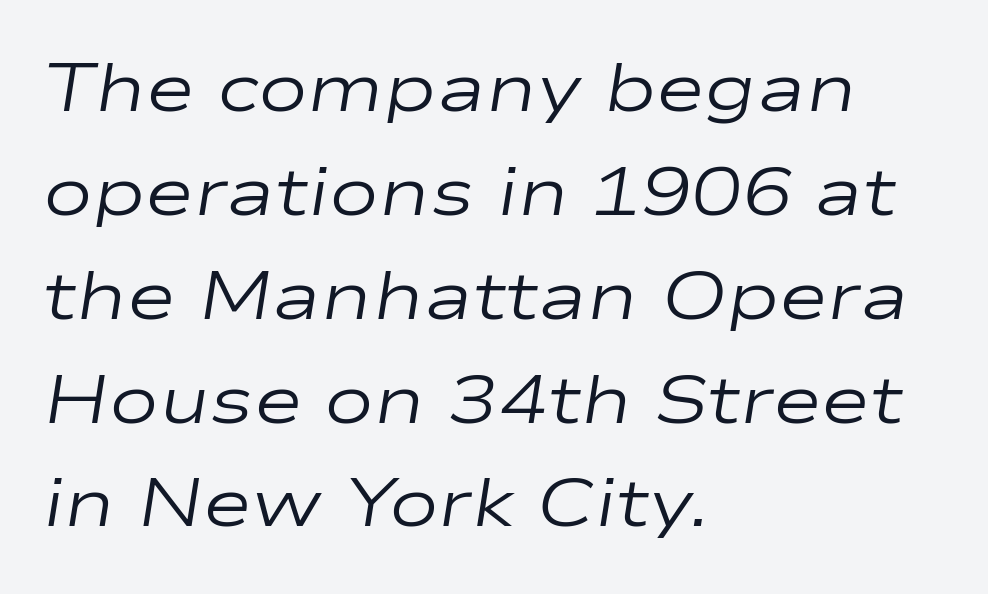
Quick note: italic. The compositor pushed each line to the left boundary. Unmarked baselines from the first word to the last. Spacing between characters is what you'd get straight out of the box. The strokes are not fattened; the text isn't bold. Each new line begins a customary step beneath the previous one.
